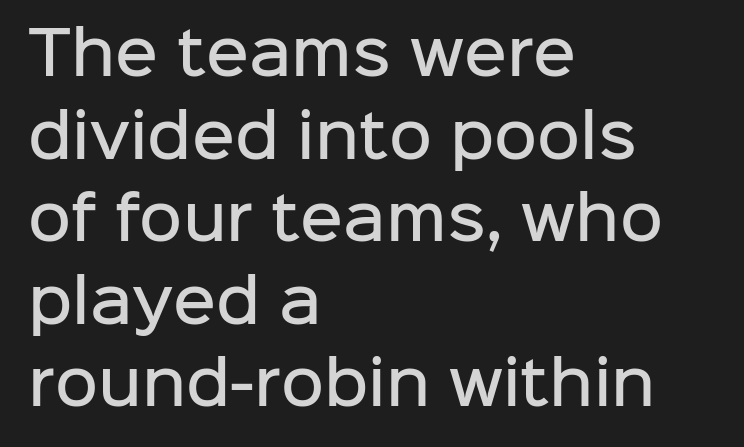
The glyphs in this specimen are sans serif. Emphasis by weight is partial: semibold. The lines in this sample share a left origin and differ only in where they stop. A typesetter would call this proportional, since set widths differ per character. Honestly, the letter spacing is just normal — you wouldn't notice it.
